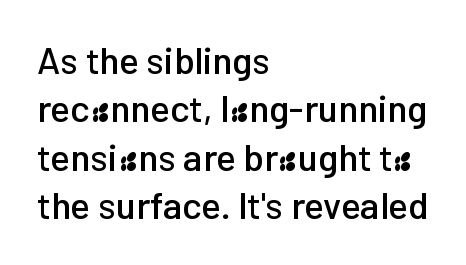
Q: Is the text italic (slanted)? A: No, it is upright.
Q: Is the typeface a serif or a sans-serif typeface? A: Sans-serif.
Q: Is the text underlined? A: No.
Q: How is the paragraph aligned? A: Left-aligned.
Q: Is the spacing between letters normal or unusually wide? A: Normal.
Q: Is the spacing between lines tight, normal or loose? A: Normal.
Q: Width (condensed, normal, or wide)? A: Normal.
Q: Stroke contrast? A: Low.
Q: x-height? A: Medium.
Q: Monospaced? A: No.
